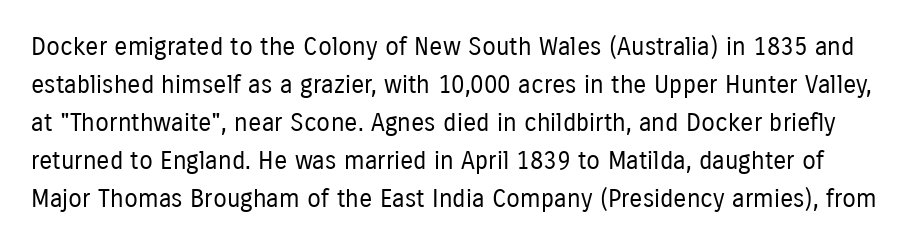
{"italic": "no", "bold": "no", "underline": "no", "line_spacing": "normal", "line_spacing_ratio": 1.52, "letter_spacing": "normal", "letter_spacing_em": 0.0, "glyph_px": 25}
